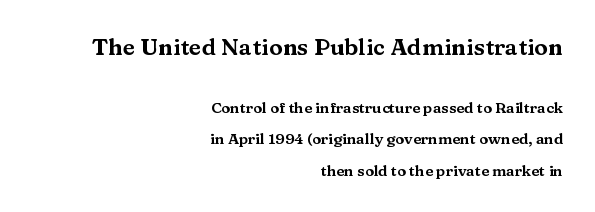
{"italic": "no", "underline": "no", "align": "right", "line_spacing": "loose", "line_spacing_ratio": 2.08, "letter_spacing": "normal", "letter_spacing_em": 0.0, "larger_block": "first", "size_ratio": 1.53, "glyph_px": 23}
